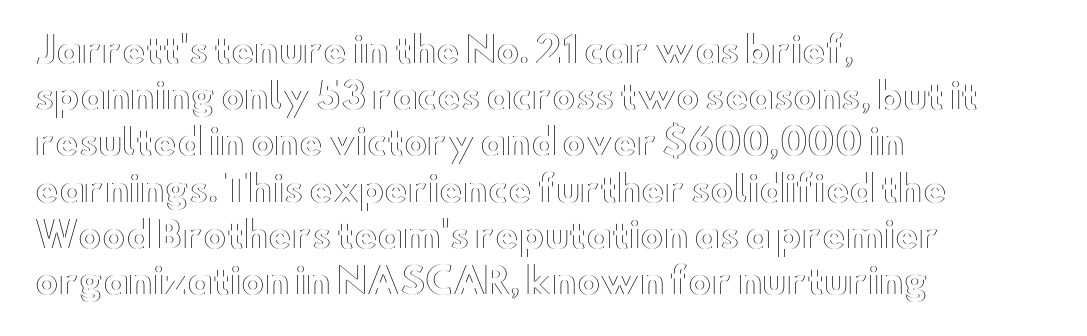
A typesetter would mark this as roman, not italic. The lines in this sample share a left origin and differ only in where they stop. Short note: letters normally spaced. Check under the words: just untouched page. Baseline-to-baseline distance is the conventional proportion of letter height.
